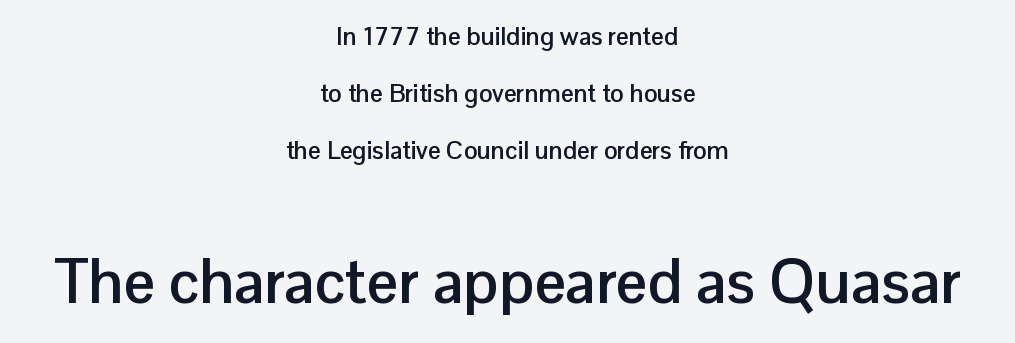
Q: Is the text bold? A: Yes.
Q: Is the text italic (slanted)? A: No, it is upright.
Q: Is the typeface a serif or a sans-serif typeface? A: Sans-serif.
Q: Is the text underlined? A: No.
Q: How is the paragraph aligned? A: Centered.
Q: Is the spacing between letters normal or unusually wide? A: Normal.
Q: Is the spacing between lines tight, normal or loose? A: Loose.
Q: Which block of text is set in a larger size, the first (top) or the second (bottom)? A: The second (bottom) one.
Q: Width (condensed, normal, or wide)? A: Normal.
Q: Stroke contrast? A: Low.
Q: x-height? A: Medium.
Q: Monospaced? A: No.
